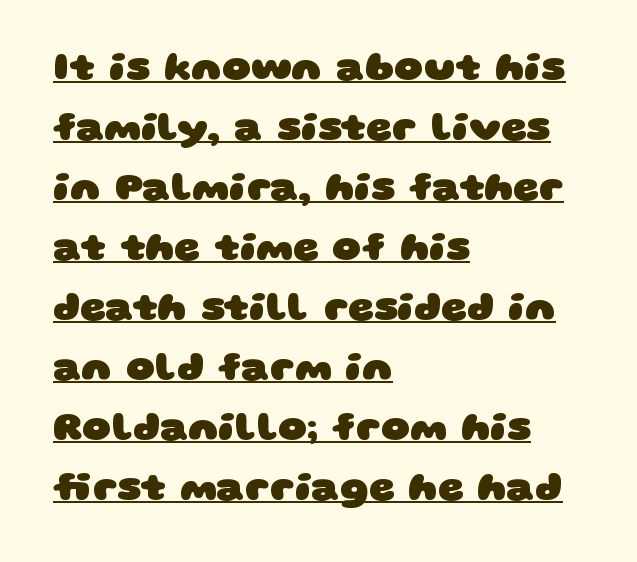
Q: Is the text bold? A: Yes.
Q: Is the typeface a serif or a sans-serif typeface? A: Sans-serif.
Q: Is the text underlined? A: Yes.
Q: How is the paragraph aligned? A: Left-aligned.
Q: Is the spacing between letters normal or unusually wide? A: Normal.
Q: Is the spacing between lines tight, normal or loose? A: Normal.
Q: Width (condensed, normal, or wide)? A: Wide.
Q: Stroke contrast? A: Low.
Q: x-height? A: Large.
Q: Monospaced? A: No.
